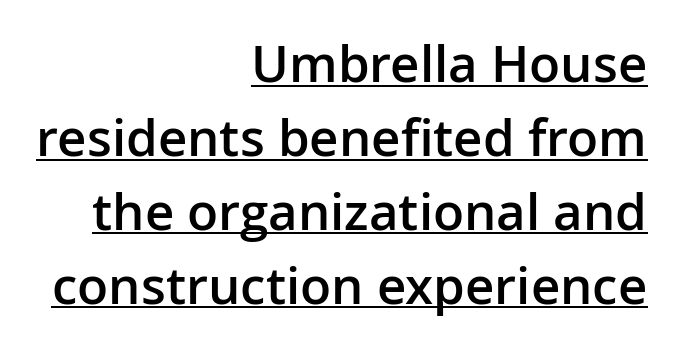
These lines stack with their right ends in a neat column. Firm but not heavy-handed strokes: this text is semibold. The passage shown is typed in a proportional face where columns would drift. Regarding leading, the lines here are spaced in the standard way. Check the space under the baseline: a stroke is drawn there. Letterform terminals end flat and unadorned throughout the passage.
